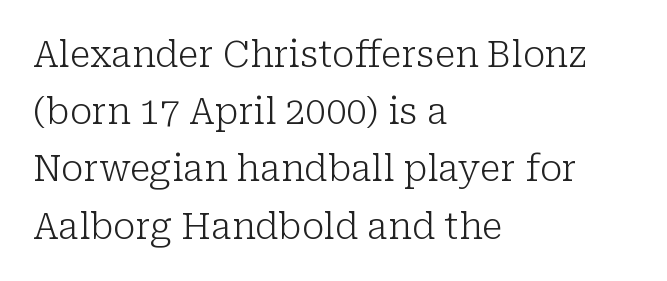
{"serif": "yes", "italic": "no", "bold": "no", "weight": "light", "width": "normal", "stroke_contrast": "low", "x_height": "medium", "monospaced": "no", "underline": "no", "align": "left", "line_spacing": "normal", "line_spacing_ratio": 1.59, "letter_spacing": "normal", "letter_spacing_em": 0.0, "glyph_px": 36}
